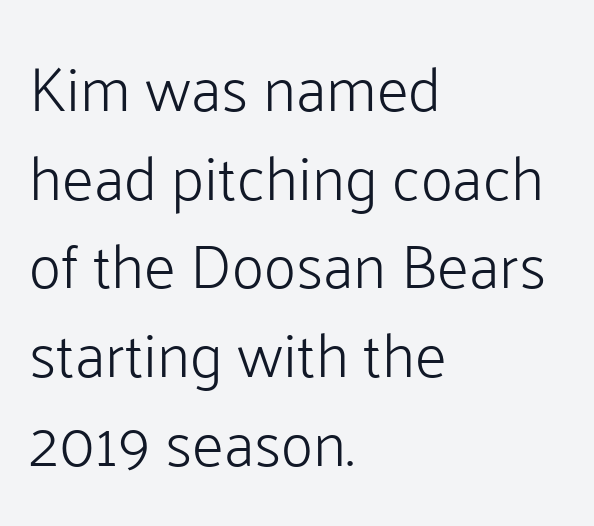
The image shows 62 px light sans-serif type, upright; set left-aligned, normal line spacing (1.43x), normal letter spacing, not underlined; low stroke contrast and a medium x-height.
